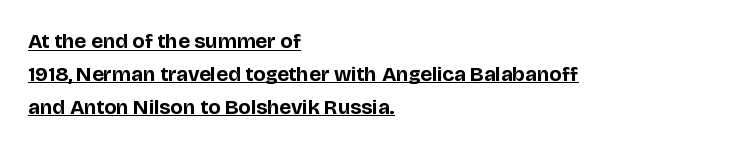
Q: Is the text bold? A: Yes.
Q: Is the text italic (slanted)? A: No, it is upright.
Q: Is the text underlined? A: Yes.
Q: How is the paragraph aligned? A: Left-aligned.
Q: Is the spacing between letters normal or unusually wide? A: Normal.
Q: Is the spacing between lines tight, normal or loose? A: Normal.
